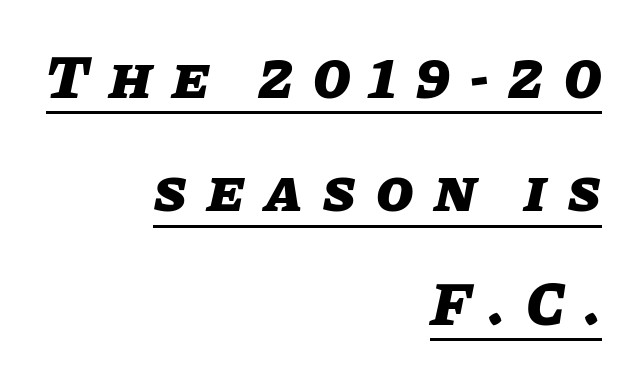
The image shows 61 px heavy type, italic (leaning right); set right-aligned, line spacing 1.86x, unusually wide letter spacing (+0.33 em), underlined; low stroke contrast and a large x-height.
